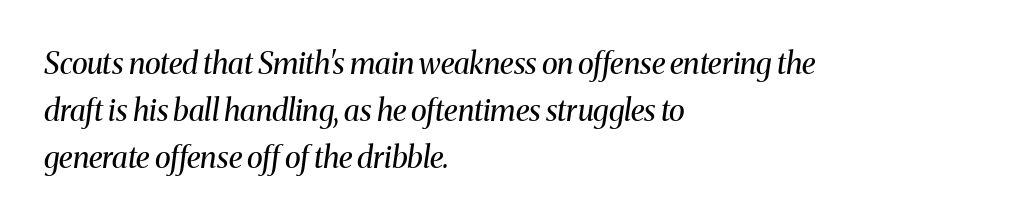
{"serif": "yes", "italic": "yes", "lean": "right", "slant_degrees": 8, "bold": "no", "weight": "regular", "width": "normal", "stroke_contrast": "medium", "x_height": "medium", "monospaced": "no", "underline": "no", "align": "left", "line_spacing": "normal", "line_spacing_ratio": 1.57, "letter_spacing": "normal", "letter_spacing_em": 0.0, "glyph_px": 30}
